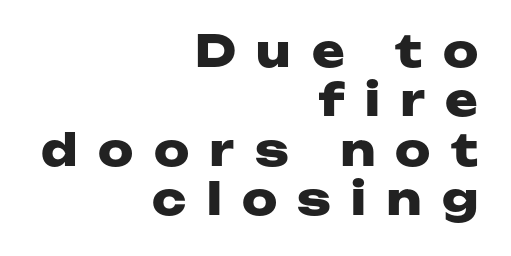
{"serif": "no", "italic": "no", "bold": "yes", "weight": "heavy", "width": "wide", "stroke_contrast": "low", "x_height": "medium", "monospaced": "no", "underline": "no", "align": "right", "line_spacing": "tight", "line_spacing_ratio": 1.12, "letter_spacing": "wide", "letter_spacing_em": 0.46, "glyph_px": 44}
